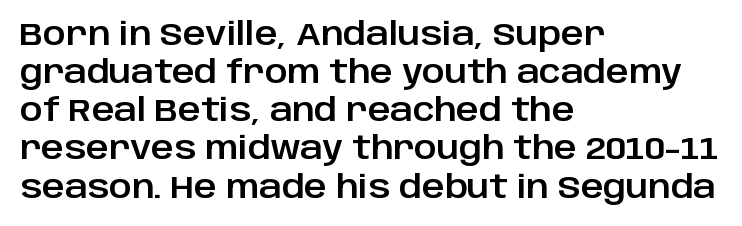
{"serif": "no", "italic": "no", "width": "normal", "stroke_contrast": "low", "x_height": "large", "monospaced": "no", "underline": "no", "align": "left", "line_spacing_ratio": 1.23, "letter_spacing": "normal", "letter_spacing_em": 0.0, "glyph_px": 31}
